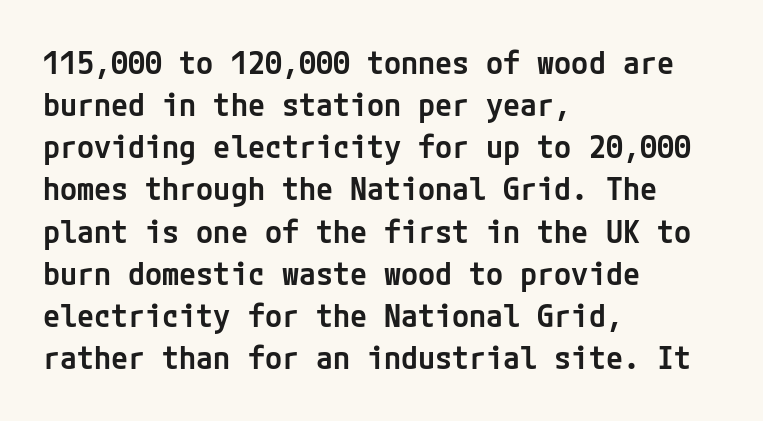
{"serif": "no", "italic": "no", "bold": "semi", "weight": "semibold", "width": "normal", "stroke_contrast": "low", "x_height": "medium", "underline": "no", "align": "left", "line_spacing": "normal", "line_spacing_ratio": 1.36, "letter_spacing": "normal", "letter_spacing_em": 0.0, "glyph_px": 31}
